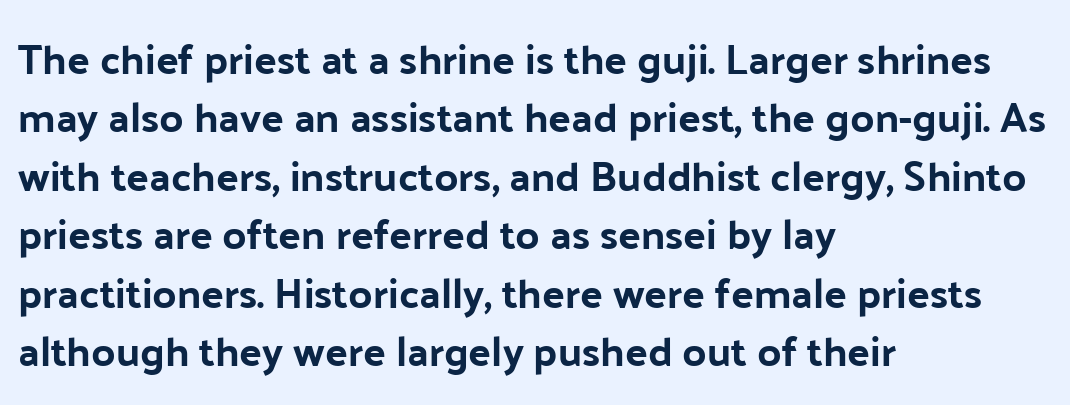
The image shows 42 px sans-serif type, upright; set left-aligned, normal line spacing (1.39x), normal letter spacing, not underlined; low stroke contrast and a medium x-height.
